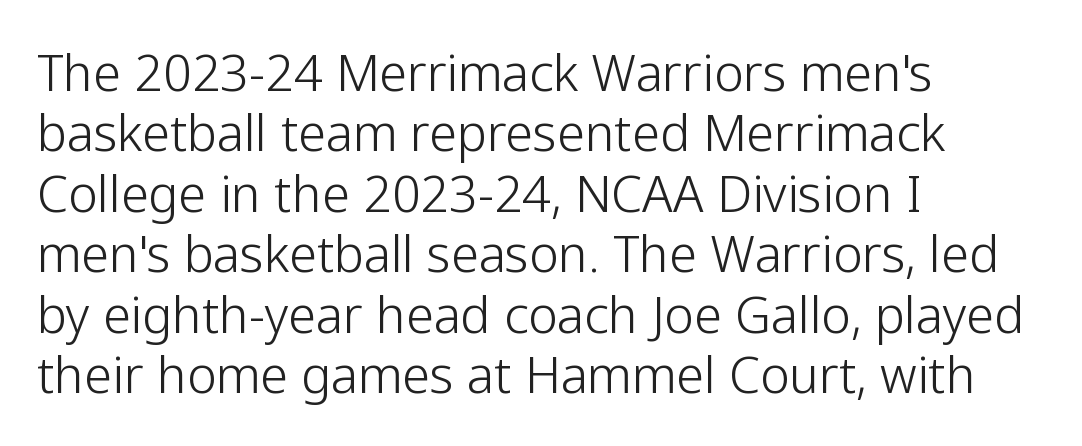
{"serif": "no", "italic": "no", "bold": "no", "weight": "light", "width": "normal", "stroke_contrast": "low", "x_height": "medium", "monospaced": "no", "underline": "no", "align": "left", "line_spacing_ratio": 1.21, "letter_spacing": "normal", "letter_spacing_em": 0.0, "glyph_px": 50}
